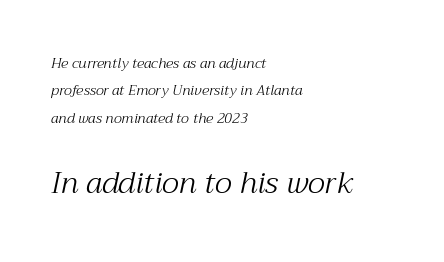
Q: Is the text bold? A: No.
Q: Is the text italic (slanted)? A: Yes, it leans right by about 12 degrees.
Q: Is the typeface a serif or a sans-serif typeface? A: Serif.
Q: Is the text underlined? A: No.
Q: How is the paragraph aligned? A: Left-aligned.
Q: Is the spacing between letters normal or unusually wide? A: Normal.
Q: Is the spacing between lines tight, normal or loose? A: Loose.
Q: Which block of text is set in a larger size, the first (top) or the second (bottom)? A: The second (bottom) one.
Q: Width (condensed, normal, or wide)? A: Normal.
Q: Stroke contrast? A: Medium.
Q: x-height? A: Medium.
Q: Monospaced? A: No.
